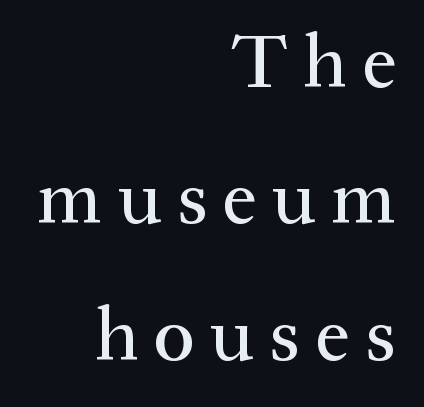
Character widths vary here, with narrow letters taking less room than wide ones. Each word looks stretched out because of the extra space between its letters. Layout note: lines flush right. The axis of the letterforms is exactly vertical. Honestly, there is no underline to notice here at all.
